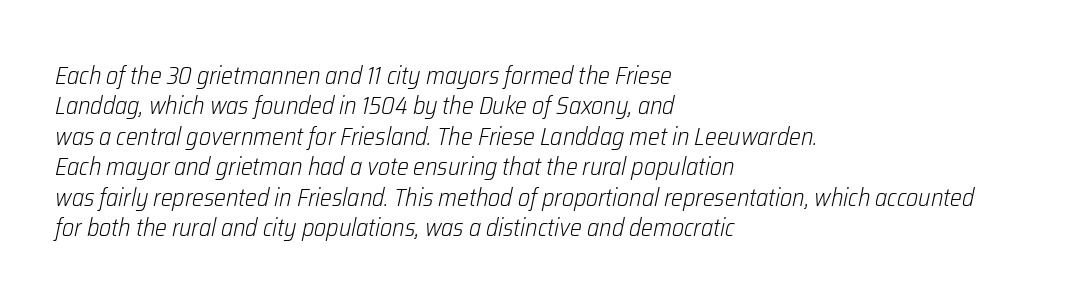
{"italic": "yes", "lean": "right", "slant_degrees": 12, "bold": "no", "underline": "no", "align": "left", "line_spacing_ratio": 1.22, "letter_spacing": "normal", "letter_spacing_em": 0.0, "glyph_px": 25}
